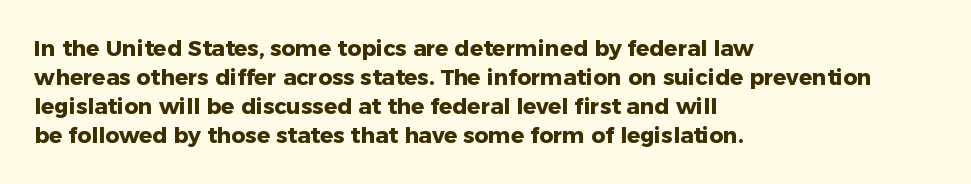
{"italic": "no", "bold": "yes", "underline": "no", "align": "left", "line_spacing": "normal", "line_spacing_ratio": 1.32, "letter_spacing": "normal", "letter_spacing_em": 0.0, "glyph_px": 22}
